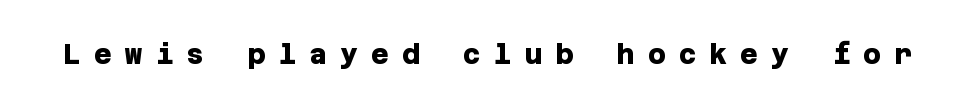
{"bold": "yes", "underline": "no", "letter_spacing": "wide", "letter_spacing_em": 0.49, "glyph_px": 27}
